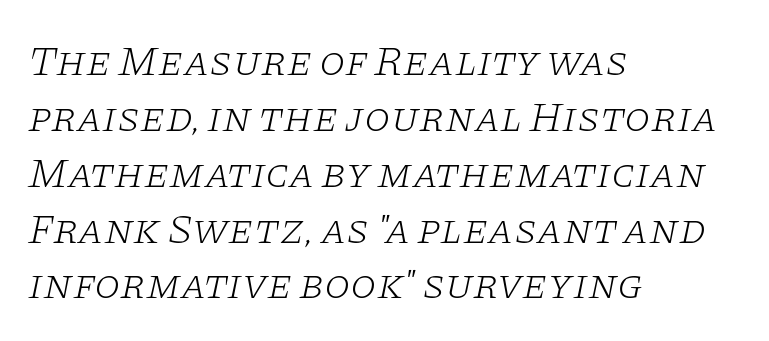
{"serif": "yes", "italic": "yes", "lean": "right", "slant_degrees": 11, "bold": "no", "weight": "light", "width": "wide", "stroke_contrast": "low", "x_height": "large", "monospaced": "no", "underline": "no", "align": "left", "line_spacing": "normal", "line_spacing_ratio": 1.33, "letter_spacing": "normal", "letter_spacing_em": 0.0, "glyph_px": 42}
